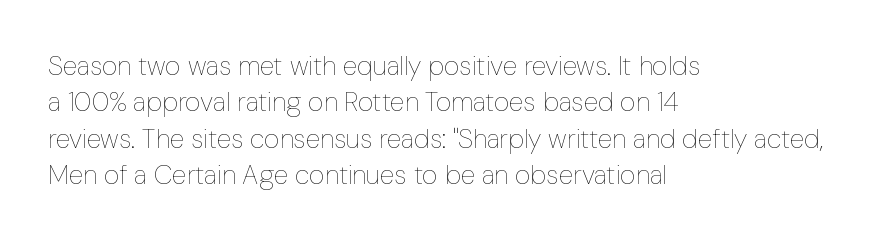
Q: Is the text bold? A: No.
Q: Is the text italic (slanted)? A: No, it is upright.
Q: Is the text underlined? A: No.
Q: How is the paragraph aligned? A: Left-aligned.
Q: Is the spacing between letters normal or unusually wide? A: Normal.
Q: Is the spacing between lines tight, normal or loose? A: Normal.
